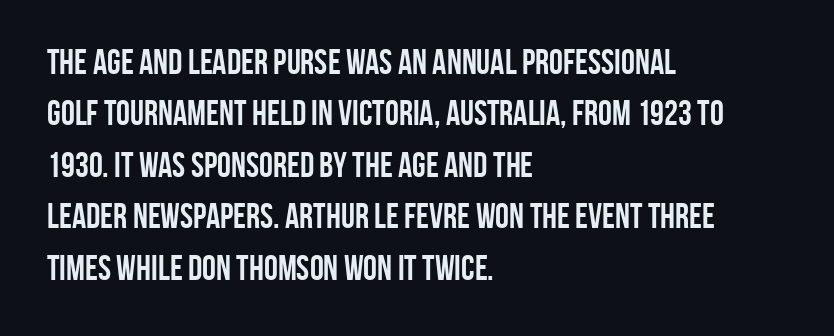
Short and long lines alike share a common starting point at left. These lines are rendered in a variable-pitch font. Nobody touched the tracking dial on this one. The sample has been set heavy, in full bold.
